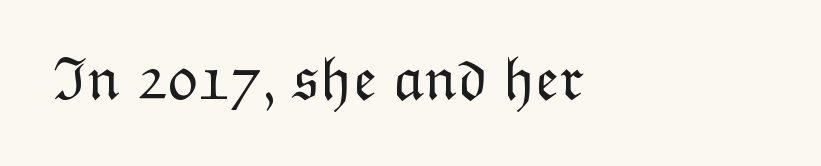
Q: Is the text bold? A: No.
Q: Is the text italic (slanted)? A: No, it is upright.
Q: Is the text underlined? A: No.
Q: How is the paragraph aligned? A: Left-aligned.
Q: Is the spacing between letters normal or unusually wide? A: Normal.
Q: Width (condensed, normal, or wide)? A: Normal.
Q: Stroke contrast? A: Low.
Q: x-height? A: Medium.
Q: Monospaced? A: No.
